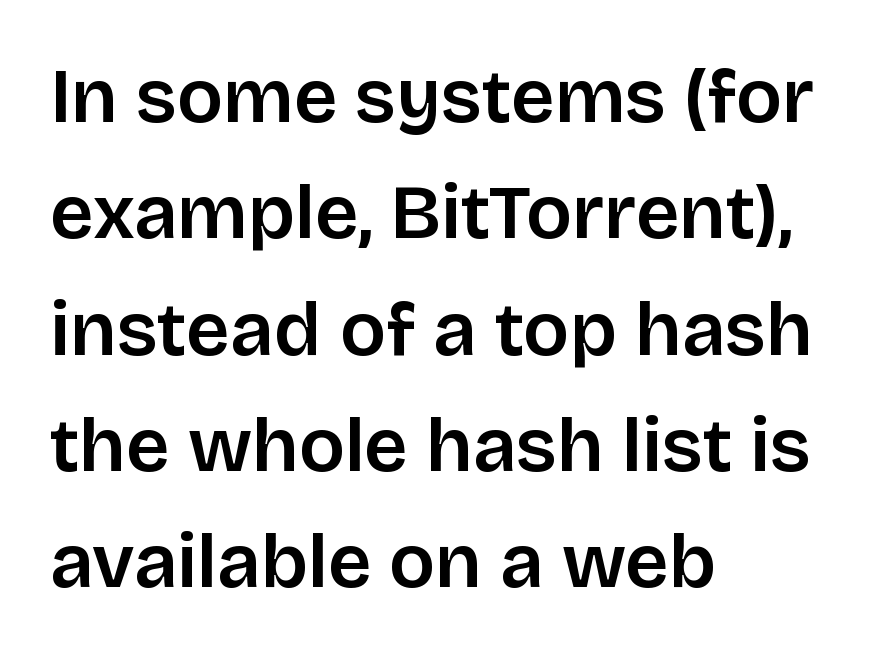
Q: Is the text bold? A: Semi-bold.
Q: Is the text italic (slanted)? A: No, it is upright.
Q: Is the typeface a serif or a sans-serif typeface? A: Sans-serif.
Q: Is the text underlined? A: No.
Q: How is the paragraph aligned? A: Left-aligned.
Q: Is the spacing between letters normal or unusually wide? A: Normal.
Q: Is the spacing between lines tight, normal or loose? A: Normal.
Q: Width (condensed, normal, or wide)? A: Normal.
Q: Stroke contrast? A: Low.
Q: x-height? A: Large.
Q: Monospaced? A: No.
